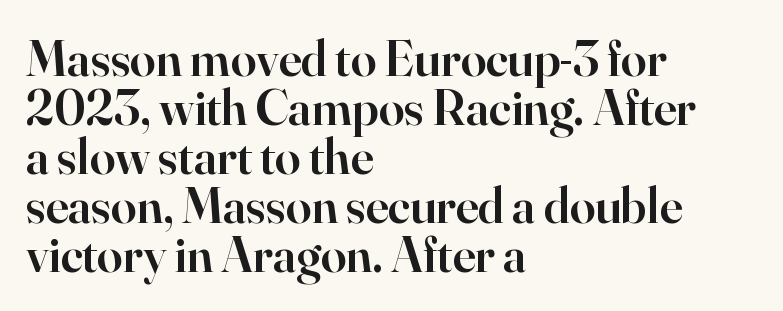
The sample has been set in demibold, a notch under bold. Designer's note — italics off, roman on. This sample has the flowing, uneven cadence of proportional lettering. The passage shown is typeset with a serif family. Layout note: lines flush left. The string is rendered with underlining switched off.
